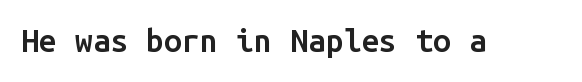
Nothing unusual about the tracking: characters are spaced as the font intends. The rendering uses typewriter-style spacing with identical character cells. The type sits square on the baseline with zero lean. Stems and bowls a touch heavier than normal — semibold.
